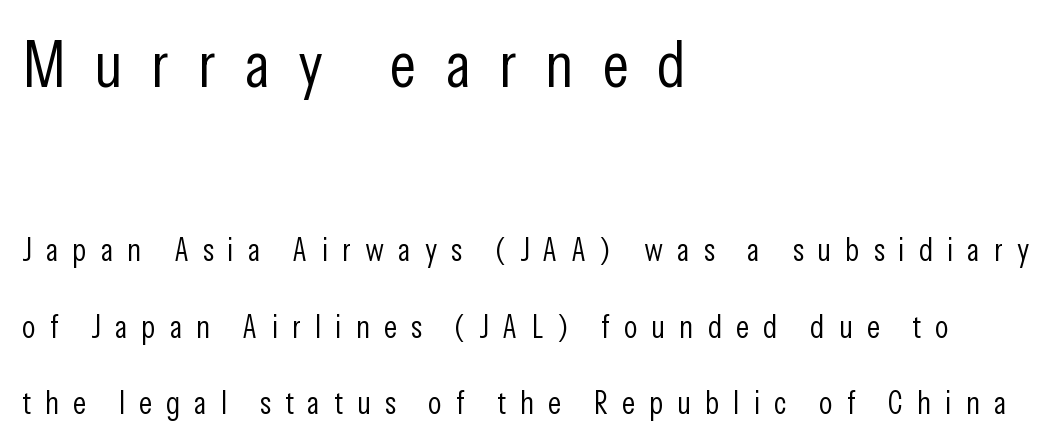
The image shows 65 px light, condensed sans-serif type, upright; set left-aligned, loose line spacing (2.39x), unusually wide letter spacing (+0.44 em), not underlined; the first (top) block is 2.03x larger; low stroke contrast and a medium x-height.
